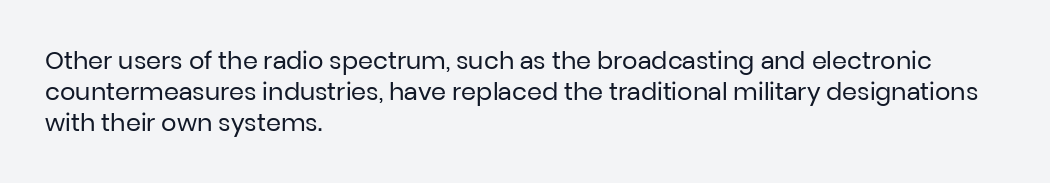
The image shows 24 px text type, upright; set left-aligned, normal line spacing (1.29x), normal letter spacing, not underlined.
